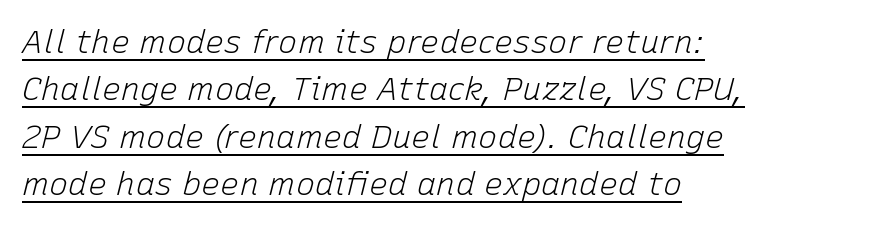
These glyphs show unthickened strokes, regular width or finer. Think of a printed novel: that variable character pitch is what you see here. Horizontal alignment here is leftward, the default for most running prose. It's the slanting kind of type. This sample carries an underscore along the baseline area. The passage shown stacks its lines at a standard gap.
